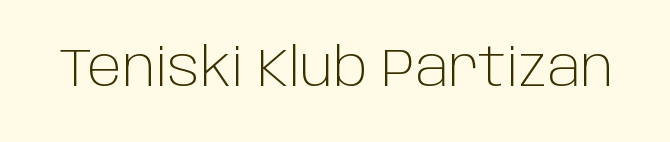
The image shows 53 px light sans-serif type, upright; set normal letter spacing, not underlined; low stroke contrast and a large x-height.
